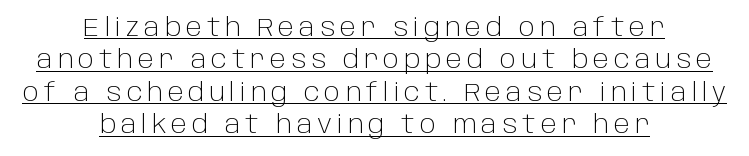
Q: Is the text bold? A: No.
Q: Is the text italic (slanted)? A: No, it is upright.
Q: Is the text underlined? A: Yes.
Q: How is the paragraph aligned? A: Centered.
Q: Is the spacing between letters normal or unusually wide? A: Unusually wide.
Q: Is the spacing between lines tight, normal or loose? A: Normal.
